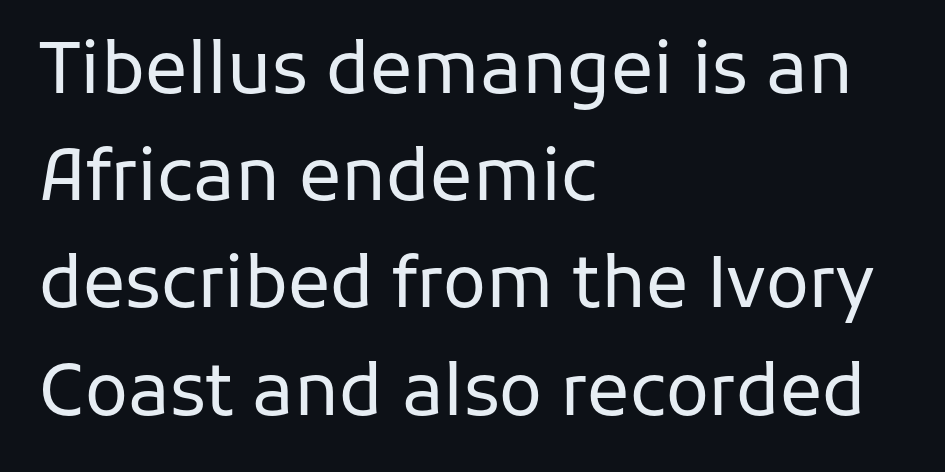
{"serif": "no", "italic": "no", "bold": "no", "weight": "regular", "width": "normal", "stroke_contrast": "low", "x_height": "medium", "monospaced": "no", "underline": "no", "align": "left", "line_spacing": "normal", "line_spacing_ratio": 1.51, "letter_spacing": "normal", "letter_spacing_em": 0.0, "glyph_px": 71}
